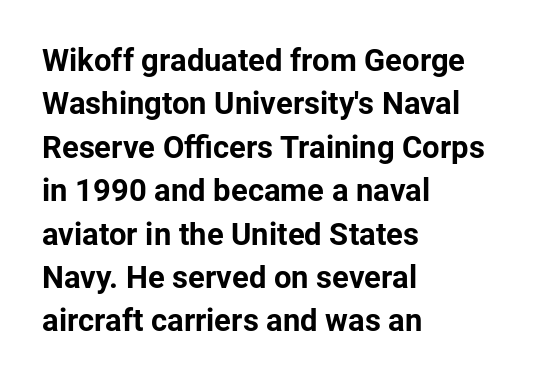
Underlining? Definitely not there. Short and long lines alike share a common starting point at left. Compared with typical paragraphs, the rows here are spaced about the same. This rendering leaves character spacing at its baseline value. Italic: no, the glyphs are upright roman.
